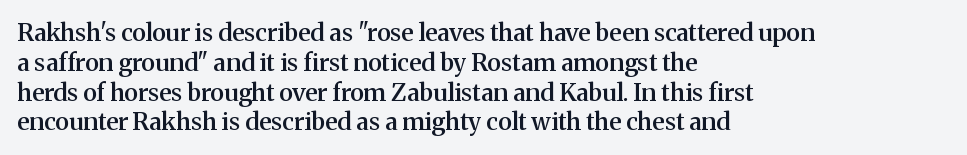
Q: Is the text bold? A: Semi-bold.
Q: Is the text italic (slanted)? A: No, it is upright.
Q: Is the text underlined? A: No.
Q: How is the paragraph aligned? A: Left-aligned.
Q: Is the spacing between letters normal or unusually wide? A: Normal.
